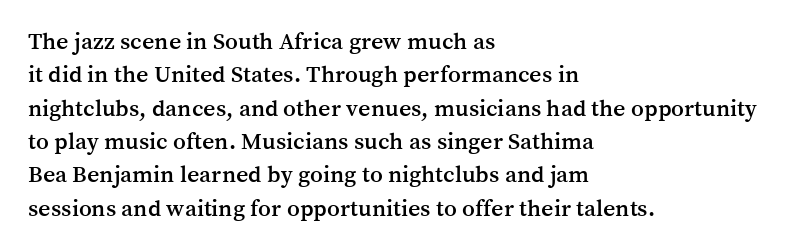
Style check: upright. Bare-footed words on every line. The passage shown has conventional tracking throughout. If you measured baseline to baseline, you'd find a middling distance. A student would call this left alignment; a typographer would say flush left, rag right.
